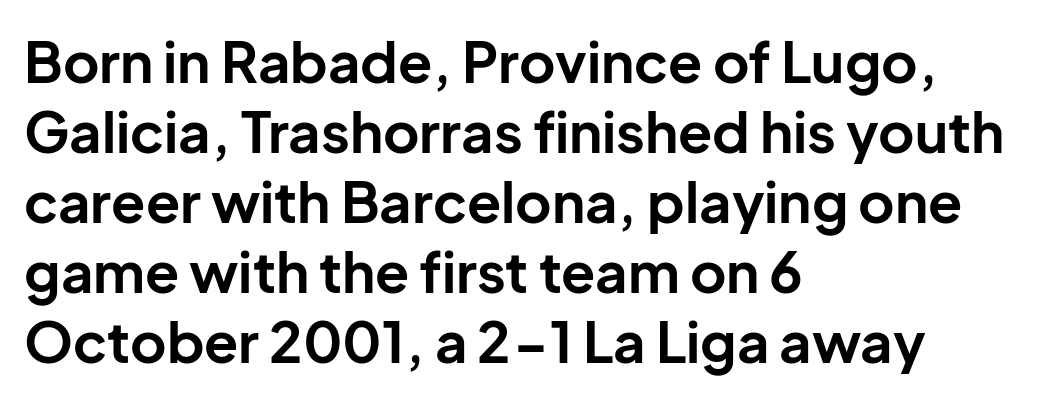
The letters stand upright; this is a roman face. The face used here is rendered with its standard letterfit. Regarding leading, the lines here are spaced in the standard way. Clear beneath every line of the passage. Think of a printed novel: that variable character pitch is what you see here. This sample uses a sans-serif face.
